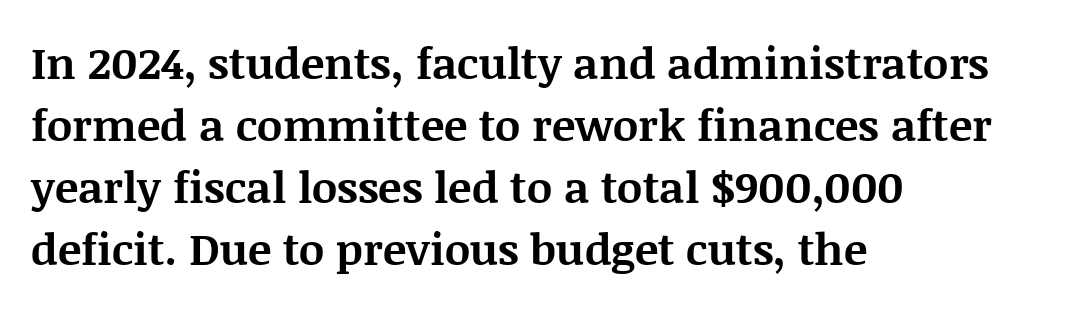
{"serif": "yes", "italic": "no", "bold": "yes", "weight": "bold", "width": "normal", "stroke_contrast": "medium", "x_height": "large", "monospaced": "no", "underline": "no", "align": "left", "line_spacing": "normal", "line_spacing_ratio": 1.41, "letter_spacing": "normal", "letter_spacing_em": 0.0, "glyph_px": 44}
